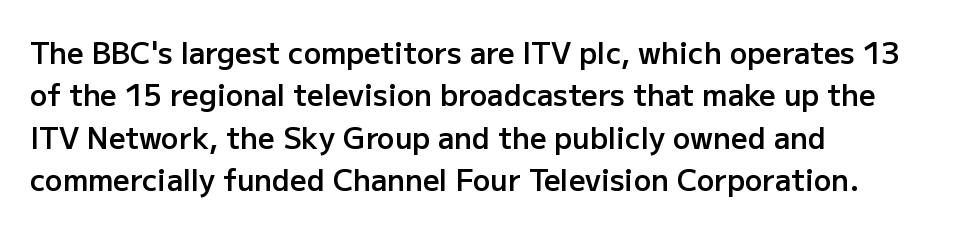
The image shows 29 px semibold sans-serif type, upright; set left-aligned, normal line spacing (1.46x), normal letter spacing, not underlined; low stroke contrast and a medium x-height.
